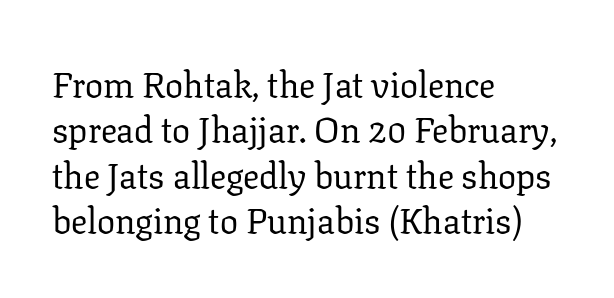
If you measured baseline to baseline, you'd find a middling distance. No italicization has been applied; the sample stays upright. The rendering shows small feet on the letterforms — a serif design. Stems and bowls with no extra thickness — not bold. Think of a printed novel: that variable character pitch is what you see here. Tracking here is standard; glyphs follow each other at the usual distance.
